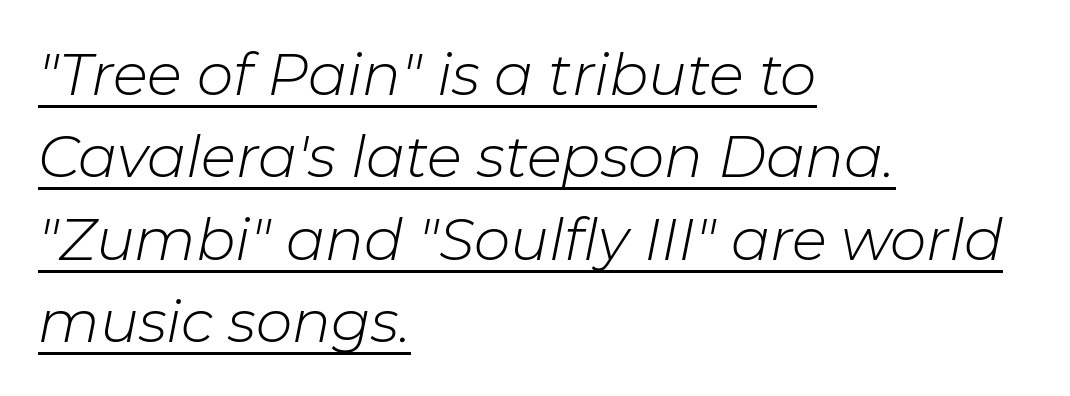
Q: Is the text bold? A: No.
Q: Is the text italic (slanted)? A: Yes, it leans right by about 11 degrees.
Q: Is the text underlined? A: Yes.
Q: How is the paragraph aligned? A: Left-aligned.
Q: Is the spacing between letters normal or unusually wide? A: Normal.
Q: Is the spacing between lines tight, normal or loose? A: Normal.
Q: Width (condensed, normal, or wide)? A: Normal.
Q: Stroke contrast? A: Low.
Q: x-height? A: Medium.
Q: Monospaced? A: No.
